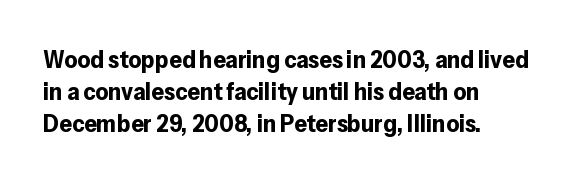
{"italic": "no", "bold": "yes", "underline": "no", "align": "left", "line_spacing": "normal", "line_spacing_ratio": 1.29, "letter_spacing": "normal", "letter_spacing_em": 0.0, "glyph_px": 25}
